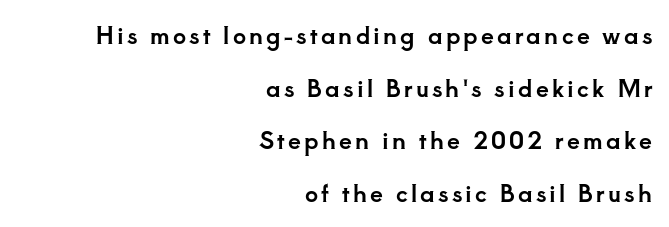
{"italic": "no", "underline": "no", "align": "right", "line_spacing": "loose", "line_spacing_ratio": 2.29, "glyph_px": 23}
